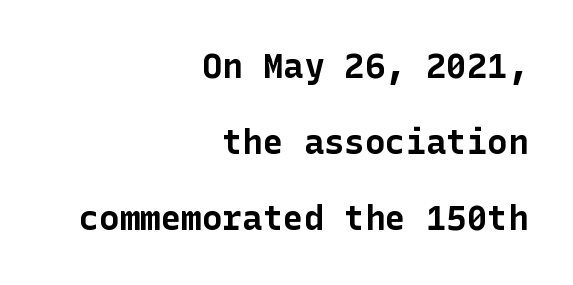
The image shows 34 px bold sans-serif type, upright; set right-aligned, loose line spacing (2.24x), normal letter spacing, not underlined; low stroke contrast and a medium x-height.
